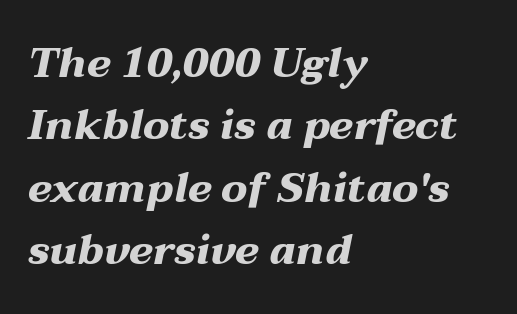
Q: Is the text bold? A: Yes.
Q: Is the text italic (slanted)? A: Yes, it leans right by about 12 degrees.
Q: Is the text underlined? A: No.
Q: How is the paragraph aligned? A: Left-aligned.
Q: Is the spacing between letters normal or unusually wide? A: Normal.
Q: Is the spacing between lines tight, normal or loose? A: Normal.
Q: Width (condensed, normal, or wide)? A: Wide.
Q: Stroke contrast? A: Medium.
Q: x-height? A: Medium.
Q: Monospaced? A: No.
